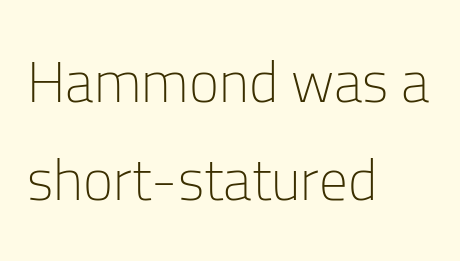
{"serif": "no", "italic": "no", "bold": "no", "weight": "light", "width": "normal", "stroke_contrast": "low", "x_height": "medium", "monospaced": "no", "underline": "no", "align": "left", "line_spacing_ratio": 1.72, "letter_spacing": "normal", "letter_spacing_em": 0.0, "glyph_px": 57}
